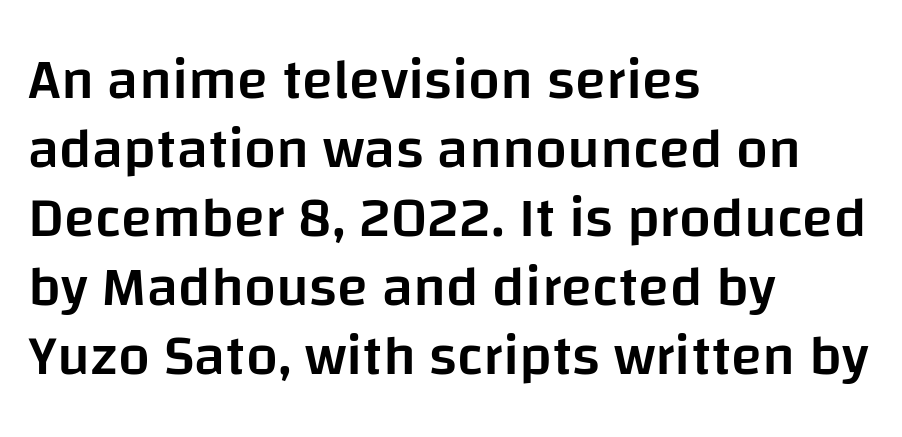
The image shows 57 px semibold sans-serif type, upright; set left-aligned, line spacing 1.21x, normal letter spacing, not underlined; low stroke contrast and a large x-height.
